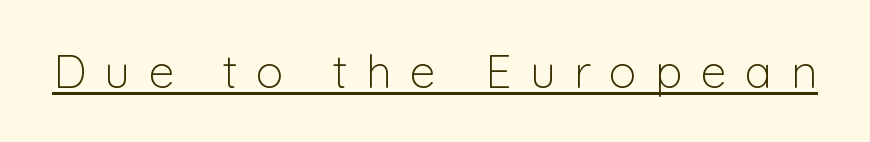
The image shows 46 px light sans-serif type, upright; set unusually wide letter spacing (+0.4 em), underlined; low stroke contrast and a medium x-height.
